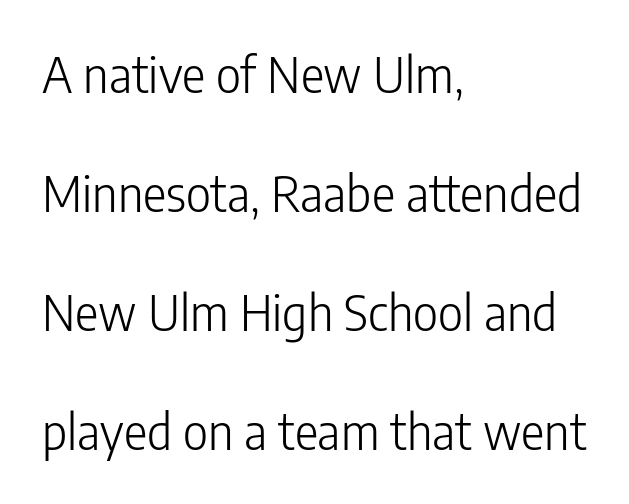
{"serif": "no", "italic": "no", "bold": "no", "weight": "light", "width": "condensed", "stroke_contrast": "low", "x_height": "medium", "monospaced": "no", "underline": "no", "align": "left", "line_spacing": "loose", "line_spacing_ratio": 2.43, "letter_spacing": "normal", "letter_spacing_em": 0.0, "glyph_px": 49}
